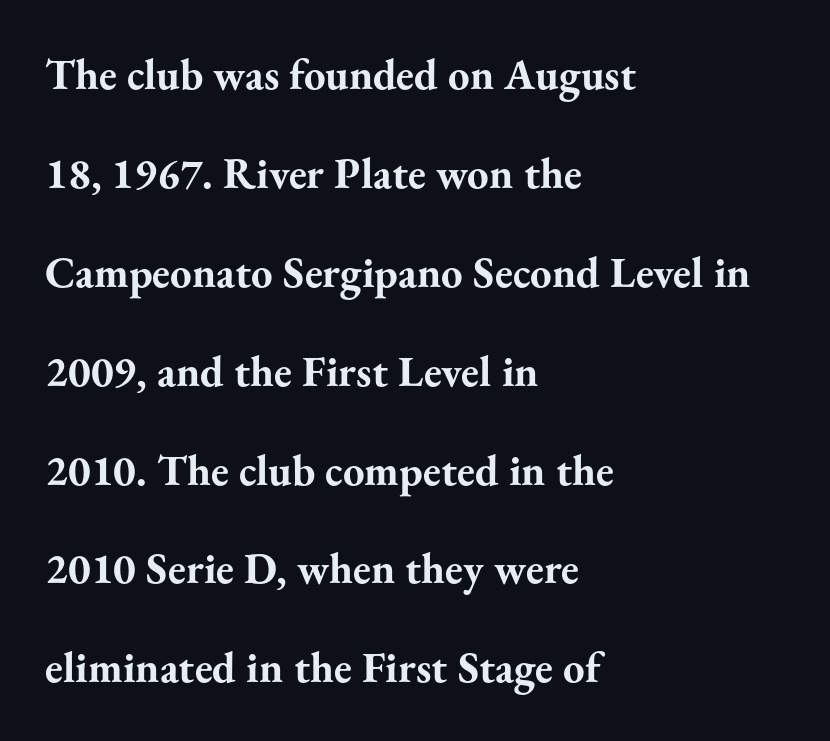
{"serif": "yes", "italic": "no", "bold": "yes", "weight": "bold", "width": "normal", "stroke_contrast": "medium", "x_height": "small", "monospaced": "no", "underline": "no", "align": "left", "line_spacing": "loose", "line_spacing_ratio": 2.3, "letter_spacing": "normal", "letter_spacing_em": 0.0, "glyph_px": 43}
